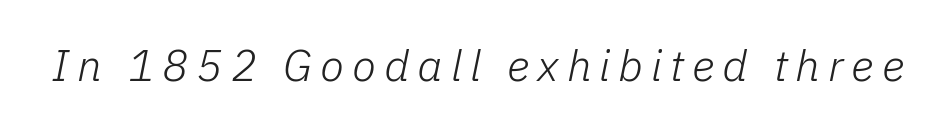
Q: Is the text bold? A: No.
Q: Is the text italic (slanted)? A: Yes, it leans right by about 11 degrees.
Q: Is the text underlined? A: No.
Q: Width (condensed, normal, or wide)? A: Normal.
Q: Stroke contrast? A: Low.
Q: x-height? A: Medium.
Q: Monospaced? A: No.
